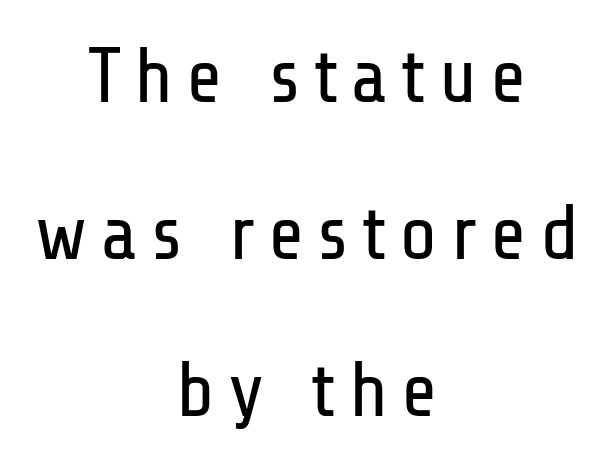
{"serif": "no", "italic": "no", "bold": "no", "weight": "regular", "width": "condensed", "stroke_contrast": "low", "x_height": "medium", "monospaced": "no", "underline": "no", "align": "center", "line_spacing": "loose", "line_spacing_ratio": 2.01, "glyph_px": 78}
